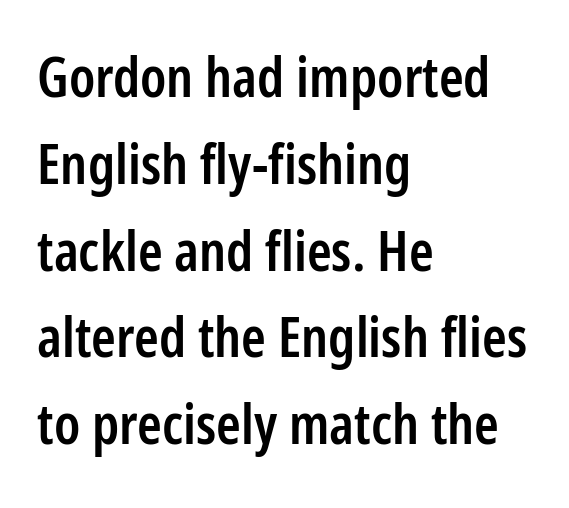
{"serif": "no", "italic": "no", "bold": "semi", "weight": "semibold", "width": "condensed", "stroke_contrast": "low", "x_height": "medium", "monospaced": "no", "underline": "no", "align": "left", "line_spacing": "normal", "line_spacing_ratio": 1.55, "letter_spacing": "normal", "letter_spacing_em": 0.0, "glyph_px": 56}
